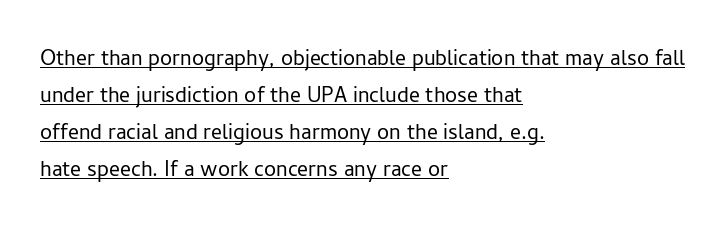
Weight: not bold — regular or lighter. There is no visible air inserted between adjacent glyphs. Typeset ragged right — the left edge is the straight one. This sample carries an underscore along the baseline area.
